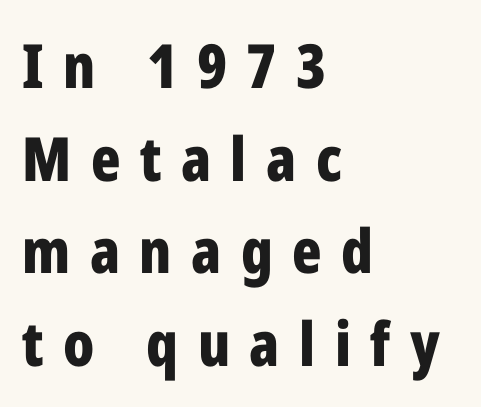
The characters look thick and weighty, a clear bold. Posture: upright roman. The face used here is rendered with a markedly widened letterfit. Proportional: the letters do not fall into vertical columns. Serifs: no, the terminals of the letterforms are clean.
